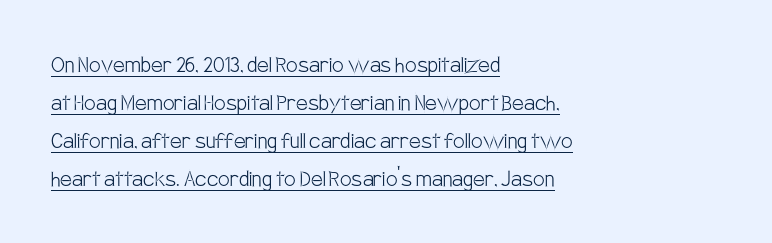
The image shows 26 px text type, upright; set left-aligned, normal line spacing (1.46x), normal letter spacing, underlined.
